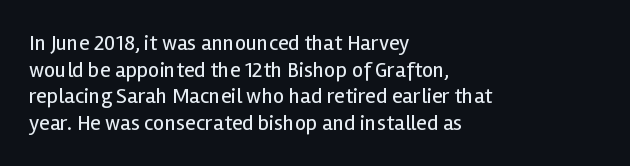
The face used here is rendered with its standard letterfit. The rag falls on the right side of this text block. The typeface has the unassuming heft of standard copy or less. Italic: no, the glyphs are upright roman.
